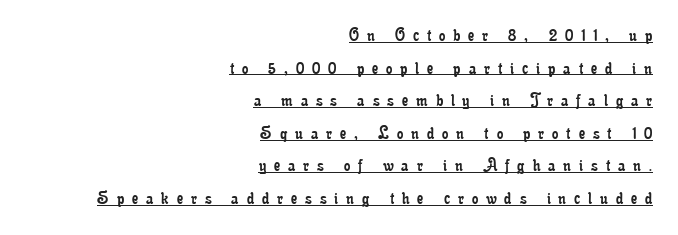
Vertical stems look standard width or narrower in stroke. The block of text has a typical density, with ordinary space between rows. Glance below the letters and you will spot a drawn line. Characters remain perfectly vertical along every line.
